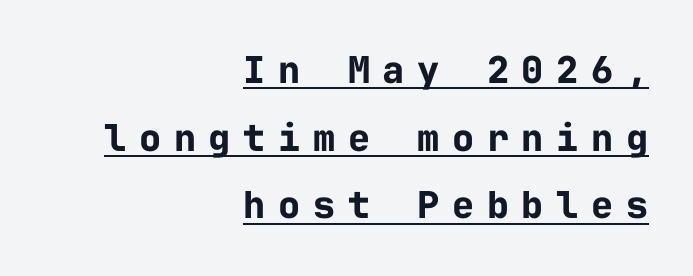
Does the copy run flush right? Yes — the right margin is perfectly even. Pretty heavy lettering here — definitely bold. The type sits square on the baseline with zero lean. Look at the bottom of the vertical strokes: they stop flat, with no serifs. The letters march in equal steps, a hallmark of fixed-pitch type. Descenders here cross a horizontal rule under the line.
